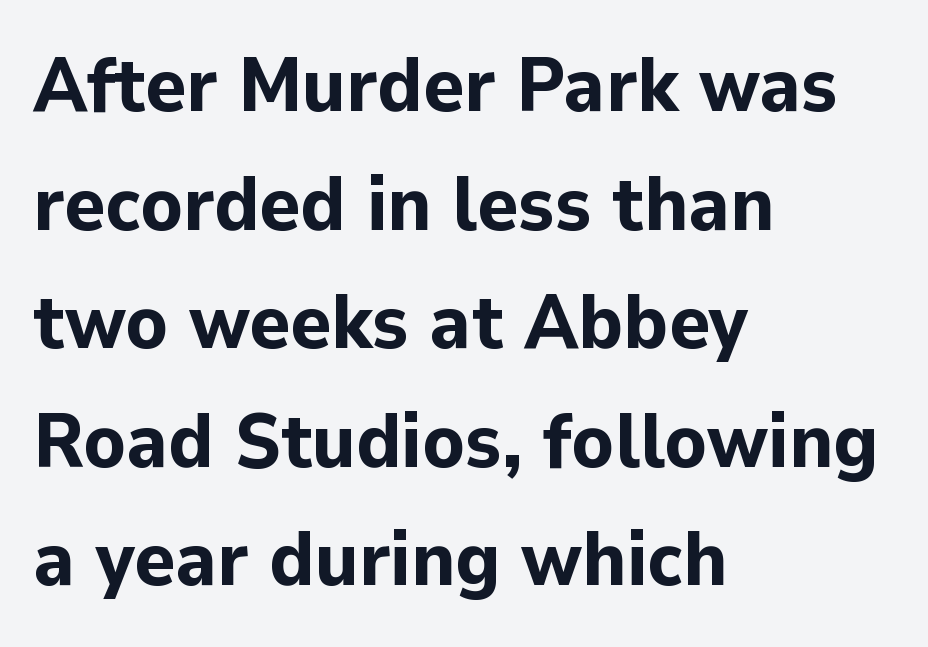
The face used here is proportionally spaced, like ordinary book or web type. The rag falls on the right side of this text block. Every stem runs plumb, perpendicular to the baseline. Beneath every word, the page is bare. Strokes here are thick enough to call this a true bold.
